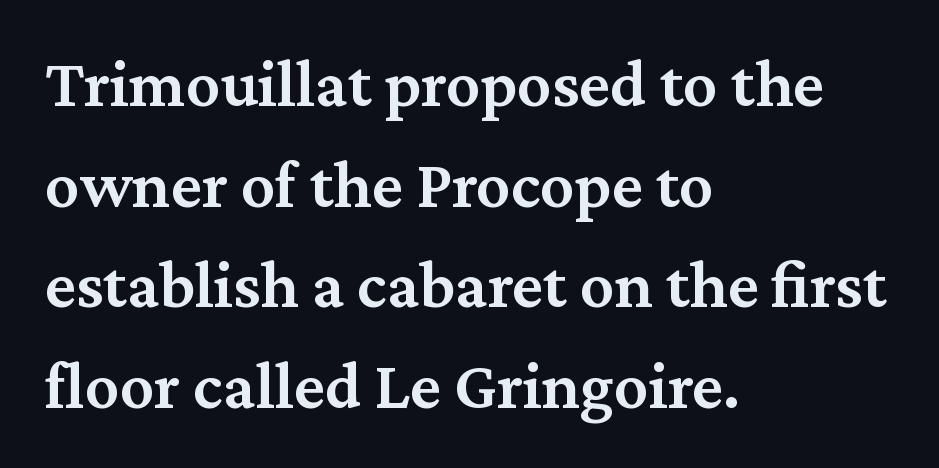
The image shows 68 px semibold serif type, upright; set left-aligned, normal line spacing (1.48x), normal letter spacing, not underlined; medium stroke contrast and a medium x-height.
